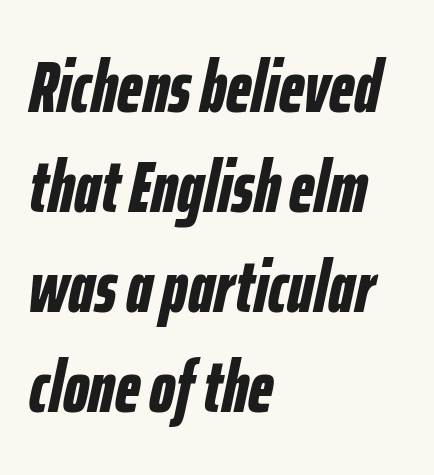
Stroke thickness is high; the sample reads as a true bold. Notice how descenders clear the ascenders below comfortably — that's standard leading. Students, note that the glyphs here touch the page at normal intervals. An italicized treatment has been applied to the whole sample. Line starts are locked; line ends wander.
